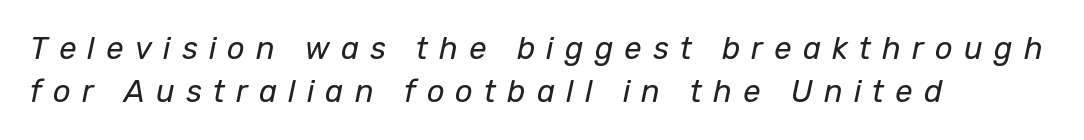
{"italic": "yes", "lean": "right", "slant_degrees": 12, "bold": "no", "weight": "regular", "width": "normal", "stroke_contrast": "low", "x_height": "medium", "monospaced": "no", "underline": "no", "align": "left", "line_spacing": "normal", "line_spacing_ratio": 1.38, "letter_spacing": "wide", "letter_spacing_em": 0.36, "glyph_px": 31}
